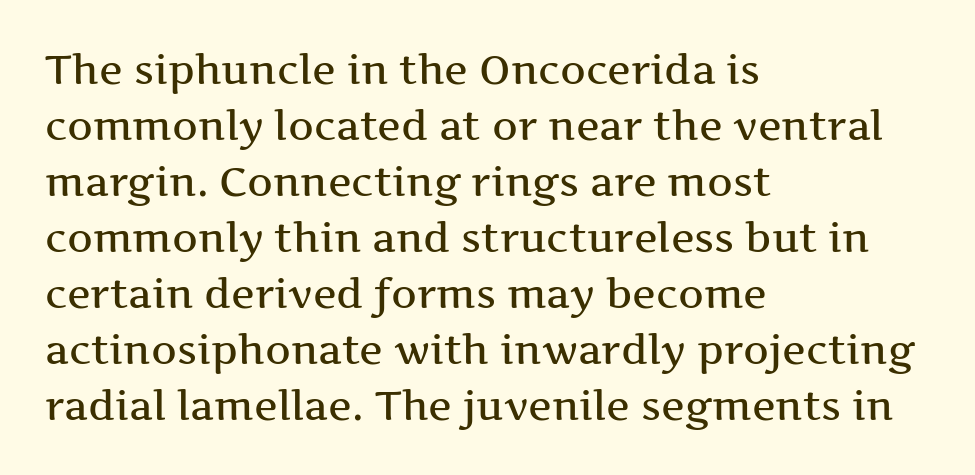
The image shows 40 px wide serif type, upright; set left-aligned, normal line spacing (1.4x), normal letter spacing, not underlined; medium stroke contrast and a medium x-height.
